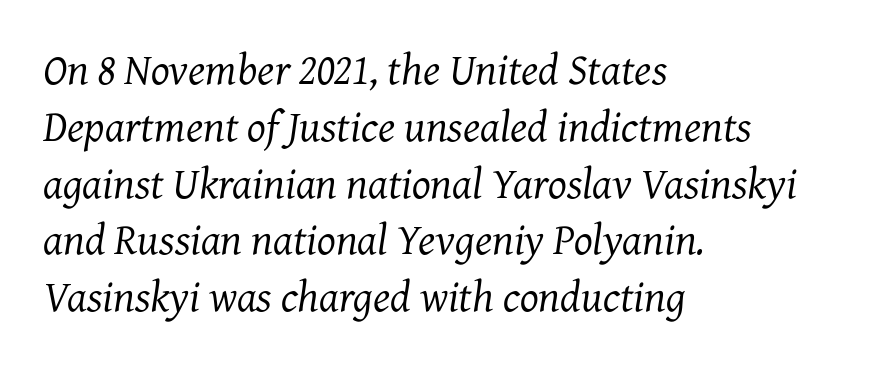
The image shows 44 px regular-weight serif type, italic (leaning right); set left-aligned, normal line spacing (1.29x), normal letter spacing, not underlined; medium stroke contrast and a medium x-height.
